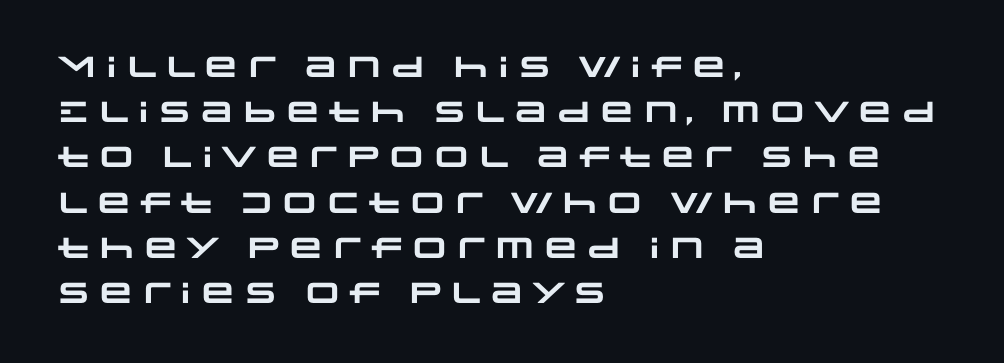
Rows of type keep a routine distance in the vertical direction. These lines are rendered in a variable-pitch font. The text was rendered using a sans face with plain stroke endings. On the weight axis this lands at bold, roughly 700. This rendering features lettering with no underline.
